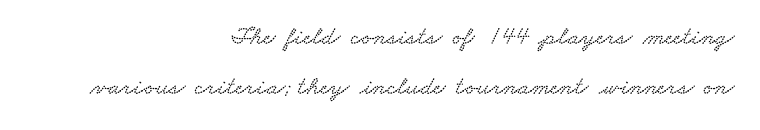
The image shows 26 px text type; set right-aligned, loose line spacing (1.93x), normal letter spacing, not underlined.
